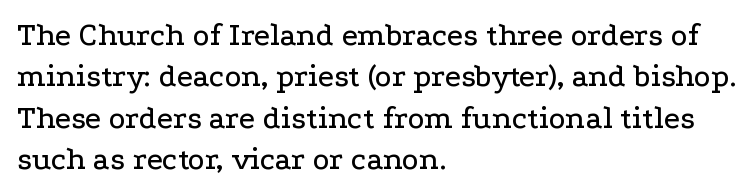
All the whitespace from short lines collects on the right. Characters remain perfectly vertical along every line. Examine the stroke ends and you'll spot serifs. Lines of text with bare space underneath.
